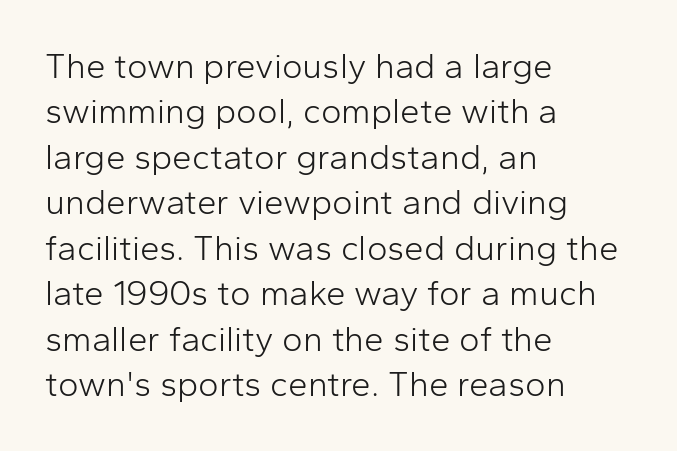
The cut favours lightness, reaching ordinary text weight at its darkest. The type is set solid horizontally, with unmodified tracking. You can tell from the bare stems that sans-serif type was used. Beneath every word, the page is bare. The letters advance in unequal steps, a hallmark of proportional type. Quick note: interline space is typical.
